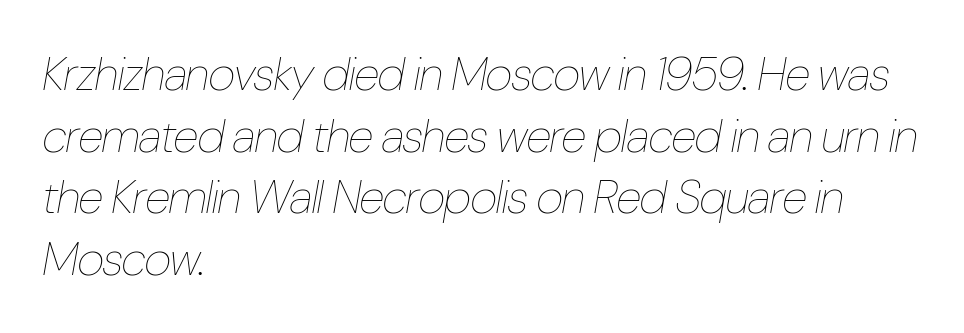
Spacing verdict: proportional, widths tailored to each character. These lines keep a tight, regular rhythm from letter to letter. The block of text has a typical density, with ordinary space between rows. A bare baseline throughout the passage. The passage shown is not bold in any degree.
